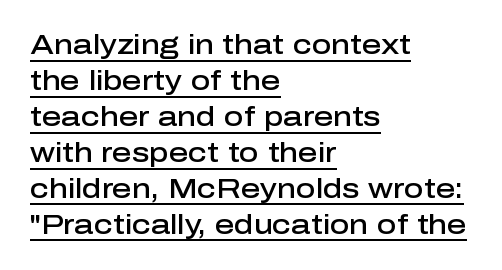
{"italic": "no", "bold": "semi", "underline": "yes", "align": "left", "line_spacing": "normal", "line_spacing_ratio": 1.33, "letter_spacing": "normal", "letter_spacing_em": 0.0, "glyph_px": 27}
